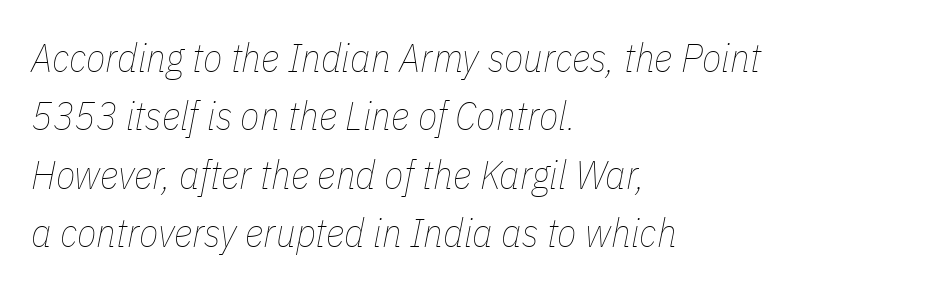
Q: Is the text bold? A: No.
Q: Is the text italic (slanted)? A: Yes, it leans right by about 11 degrees.
Q: Is the text underlined? A: No.
Q: How is the paragraph aligned? A: Left-aligned.
Q: Is the spacing between letters normal or unusually wide? A: Normal.
Q: Is the spacing between lines tight, normal or loose? A: Normal.
Q: Width (condensed, normal, or wide)? A: Condensed.
Q: Stroke contrast? A: Low.
Q: x-height? A: Medium.
Q: Monospaced? A: No.
